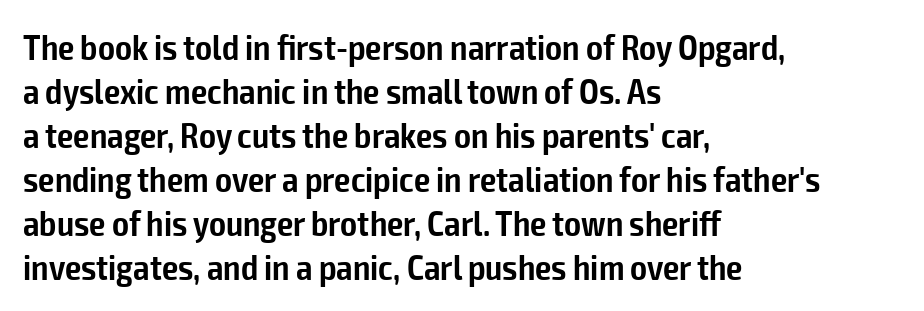
The image shows 36 px semibold, condensed sans-serif type, upright; set left-aligned, line spacing 1.22x, normal letter spacing, not underlined; low stroke contrast and a medium x-height.
